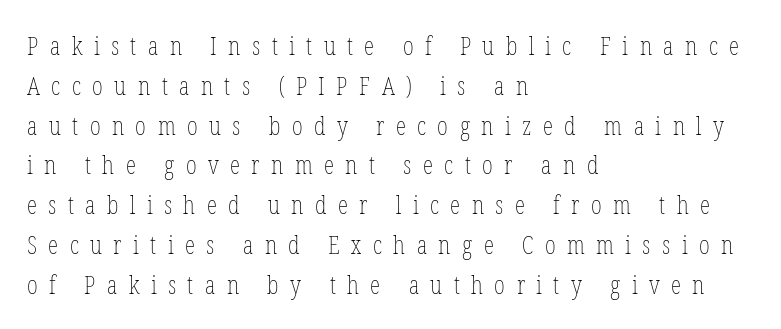
A light-to-regular cut is what we see here. A typesetter would mark this as roman, not italic. Caption: multi-line text, flush left, ragged right. Short note: letters widely spaced.
